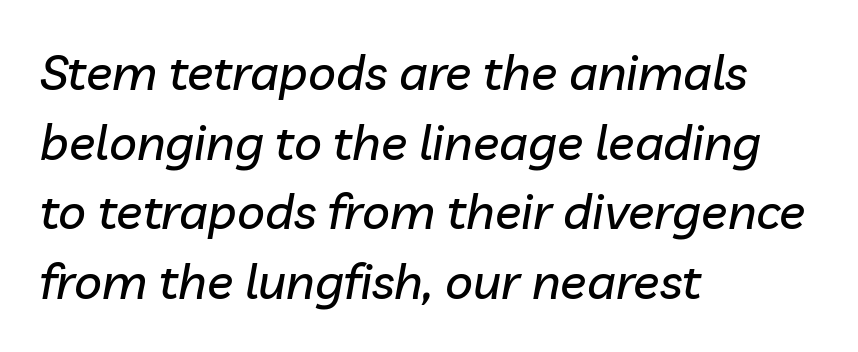
Q: Is the text italic (slanted)? A: Yes, it leans right by about 10 degrees.
Q: Is the text underlined? A: No.
Q: How is the paragraph aligned? A: Left-aligned.
Q: Is the spacing between letters normal or unusually wide? A: Normal.
Q: Is the spacing between lines tight, normal or loose? A: Normal.
Q: Width (condensed, normal, or wide)? A: Normal.
Q: Stroke contrast? A: Low.
Q: x-height? A: Medium.
Q: Monospaced? A: No.
